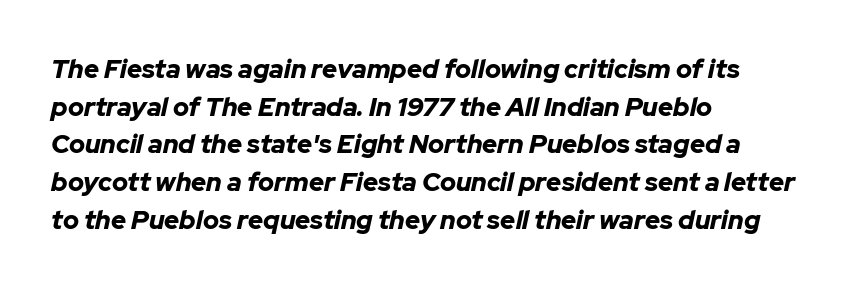
{"italic": "yes", "lean": "right", "slant_degrees": 12, "bold": "yes", "underline": "no", "align": "left", "line_spacing": "normal", "line_spacing_ratio": 1.45, "letter_spacing": "normal", "letter_spacing_em": 0.0, "glyph_px": 26}
